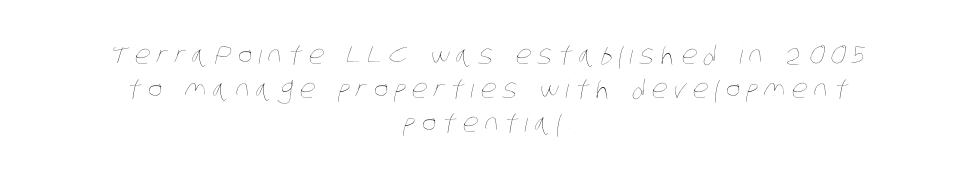
Q: Is the text bold? A: No.
Q: Is the text underlined? A: No.
Q: How is the paragraph aligned? A: Centered.
Q: Is the spacing between letters normal or unusually wide? A: Unusually wide.
Q: Is the spacing between lines tight, normal or loose? A: Normal.
